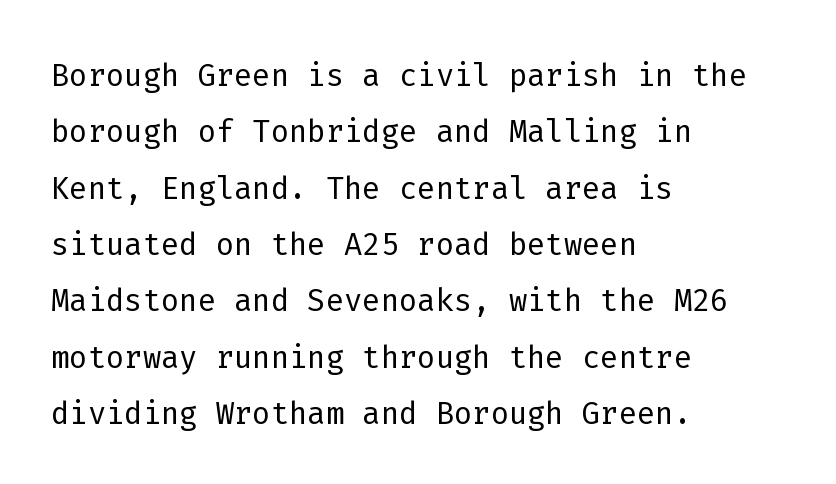
Any mark beneath the type? The region is blank. How would I describe the line gaps? Plain and ordinary. No chunkiness to these letters — they're not bold. Do the characters align in a grid? Yes, the font is monospaced. Ascenders rise straight up at ninety degrees. The line texture is even and compact thanks to regular tracking.
